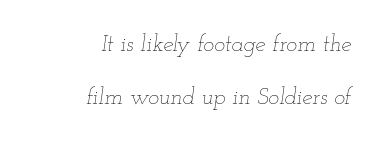
{"italic": "yes", "lean": "right", "slant_degrees": 12, "bold": "no", "underline": "no", "align": "right", "line_spacing": "loose", "line_spacing_ratio": 2.32, "letter_spacing": "normal", "letter_spacing_em": 0.0, "glyph_px": 23}
